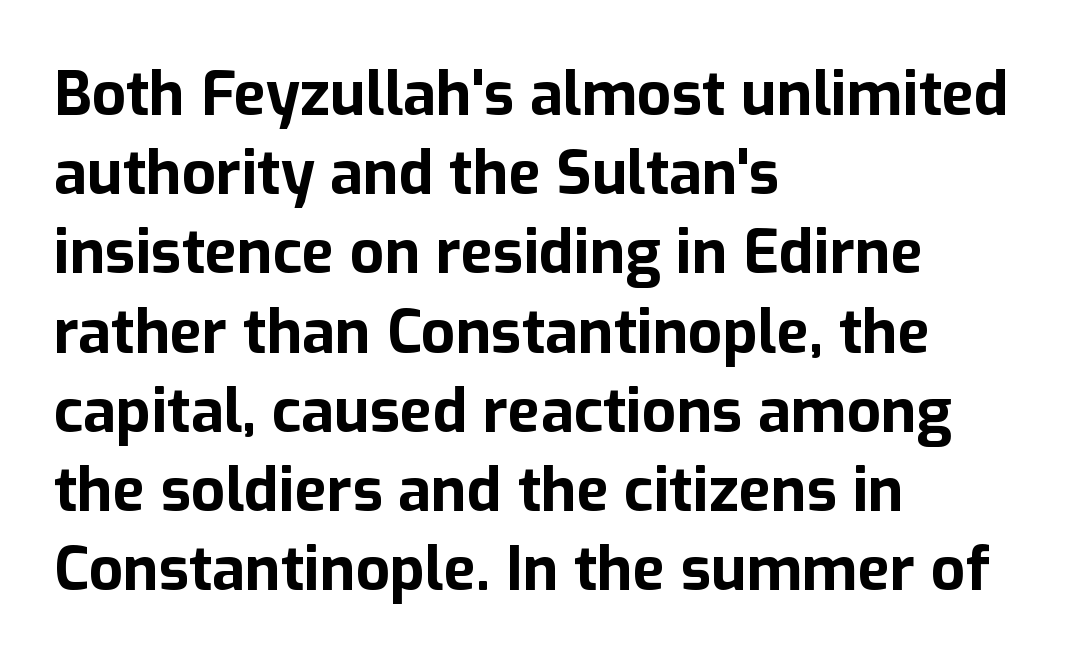
Is there any slant? The stems are plumb. Glyph-to-glyph distance matches everyday printed text. Here the designer chose a conventional face with non-uniform glyph widths. Regular leading.
